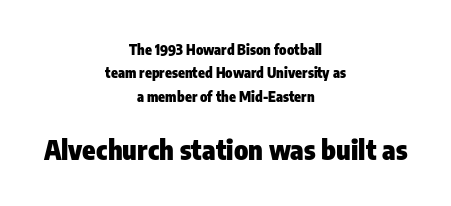
Q: Is the text bold? A: Yes.
Q: Is the text italic (slanted)? A: No, it is upright.
Q: Is the text underlined? A: No.
Q: How is the paragraph aligned? A: Centered.
Q: Is the spacing between letters normal or unusually wide? A: Normal.
Q: Is the spacing between lines tight, normal or loose? A: Normal.
Q: Which block of text is set in a larger size, the first (top) or the second (bottom)? A: The second (bottom) one.
